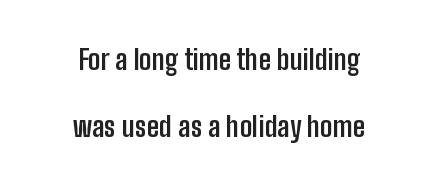
The image shows 28 px semibold, condensed sans-serif type, upright; set centered, loose line spacing (2.41x), normal letter spacing, not underlined; low stroke contrast and a medium x-height.
